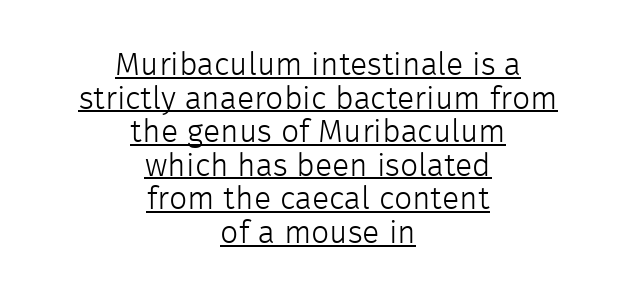
Q: Is the text bold? A: No.
Q: Is the text italic (slanted)? A: No, it is upright.
Q: Is the typeface a serif or a sans-serif typeface? A: Sans-serif.
Q: Is the text underlined? A: Yes.
Q: How is the paragraph aligned? A: Centered.
Q: Is the spacing between letters normal or unusually wide? A: Normal.
Q: Is the spacing between lines tight, normal or loose? A: Tight.
Q: Width (condensed, normal, or wide)? A: Normal.
Q: Stroke contrast? A: Low.
Q: x-height? A: Medium.
Q: Monospaced? A: No.
